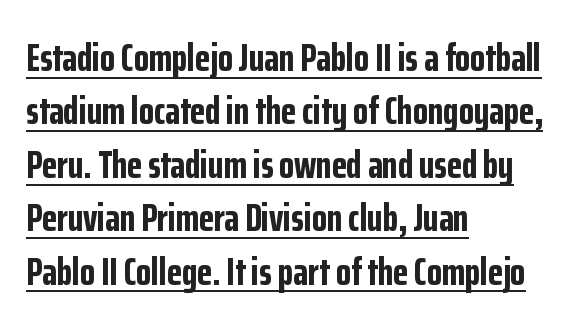
Q: Is the text bold? A: Yes.
Q: Is the text italic (slanted)? A: No, it is upright.
Q: Is the typeface a serif or a sans-serif typeface? A: Sans-serif.
Q: Is the text underlined? A: Yes.
Q: How is the paragraph aligned? A: Left-aligned.
Q: Is the spacing between letters normal or unusually wide? A: Normal.
Q: Is the spacing between lines tight, normal or loose? A: Normal.
Q: Width (condensed, normal, or wide)? A: Condensed.
Q: Stroke contrast? A: Low.
Q: x-height? A: Medium.
Q: Monospaced? A: No.
